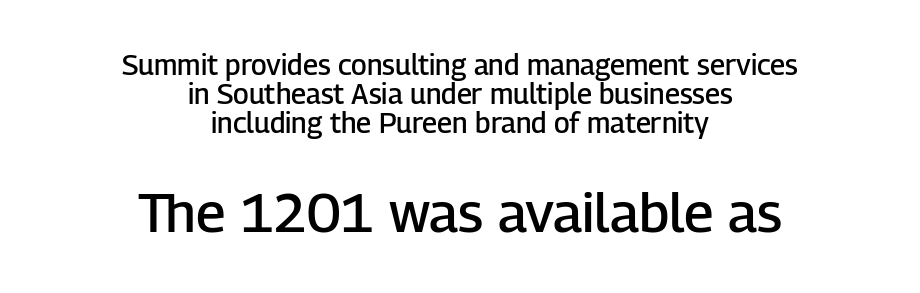
The gaps between neighbouring characters are ordinary and unremarkable. The typography opts for an upright posture over an oblique one. The area under the type is left untouched. Think of a printed novel: that variable character pitch is what you see here.
